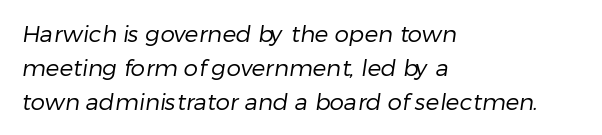
The image shows 23 px text type; set left-aligned, normal line spacing (1.47x), normal letter spacing, not underlined.
